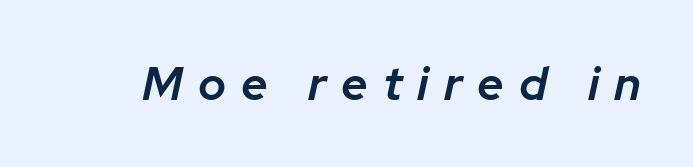
The image shows 47 px semibold type, italic (leaning right); set unusually wide letter spacing (+0.32 em), not underlined; low stroke contrast and a medium x-height.
